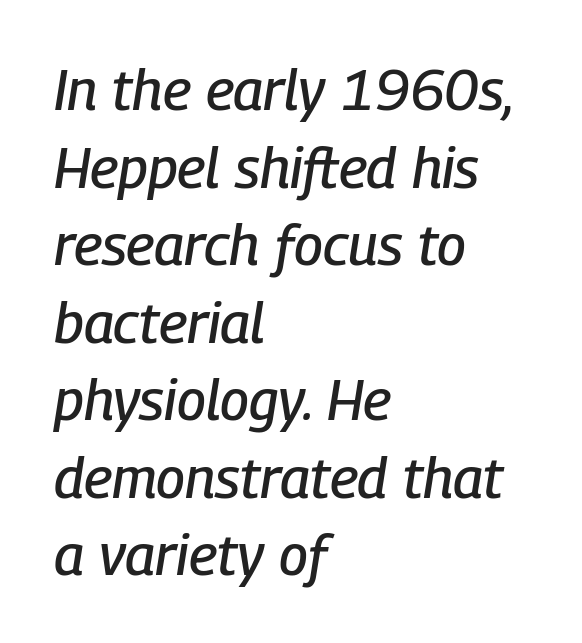
{"italic": "yes", "lean": "right", "slant_degrees": 9, "width": "condensed", "stroke_contrast": "low", "x_height": "medium", "monospaced": "no", "underline": "no", "align": "left", "line_spacing": "normal", "line_spacing_ratio": 1.36, "letter_spacing": "normal", "letter_spacing_em": 0.0, "glyph_px": 57}
